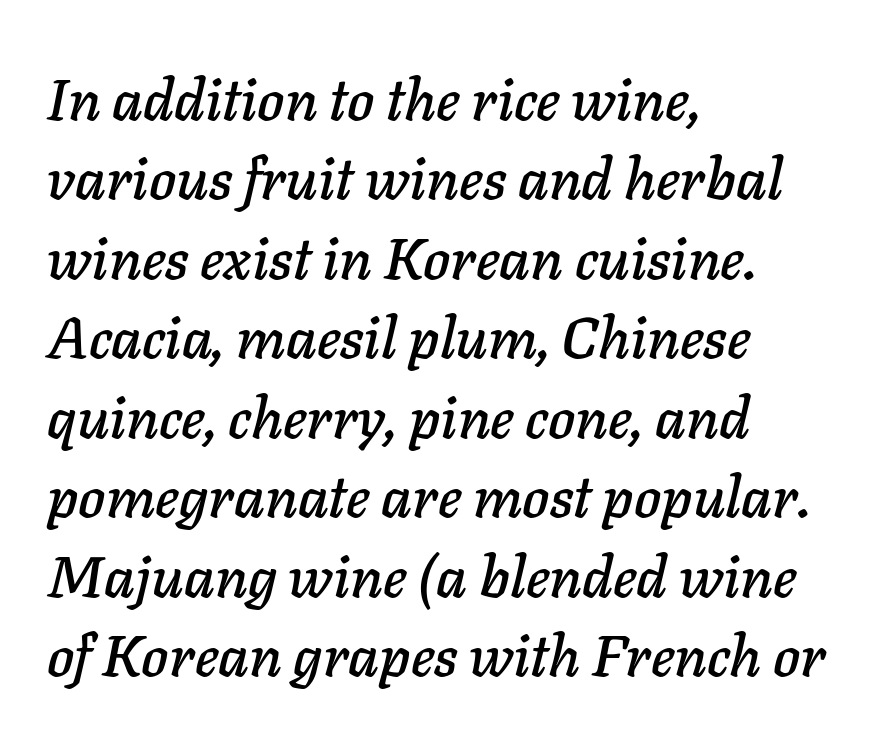
Line starts are locked; line ends wander. These lines sit exactly where default settings would place them. No word sits above an underline. The letterforms sit shoulder to shoulder at normal distance. Does the lettering tilt? It does — this is italic.
